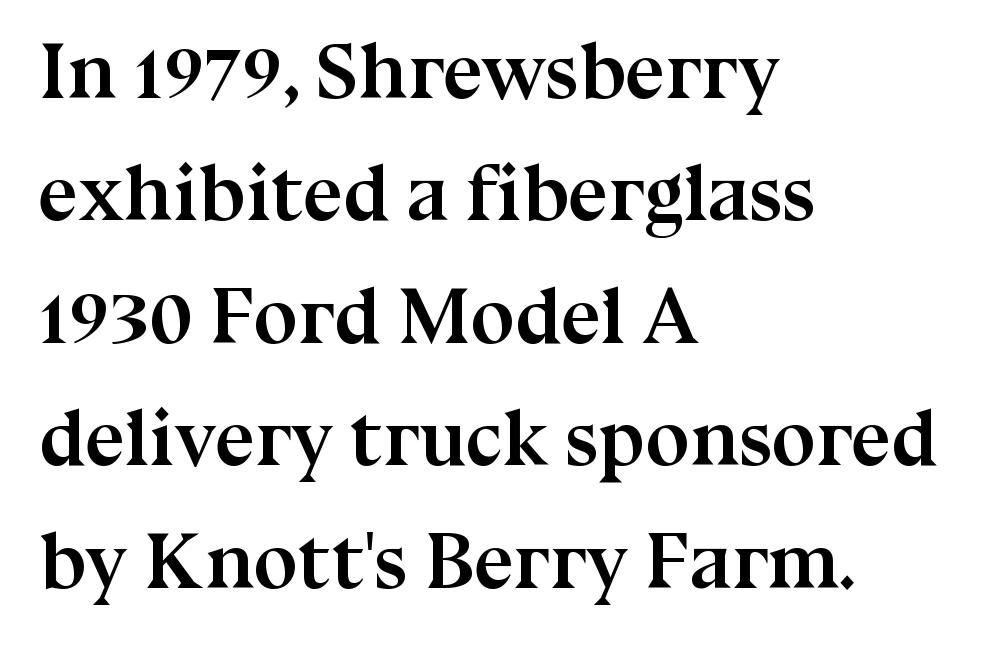
Q: Is the text bold? A: Yes.
Q: Is the text italic (slanted)? A: No, it is upright.
Q: Is the typeface a serif or a sans-serif typeface? A: Serif.
Q: Is the text underlined? A: No.
Q: How is the paragraph aligned? A: Left-aligned.
Q: Is the spacing between letters normal or unusually wide? A: Normal.
Q: Is the spacing between lines tight, normal or loose? A: Normal.
Q: Width (condensed, normal, or wide)? A: Normal.
Q: Stroke contrast? A: Medium.
Q: x-height? A: Medium.
Q: Monospaced? A: No.
